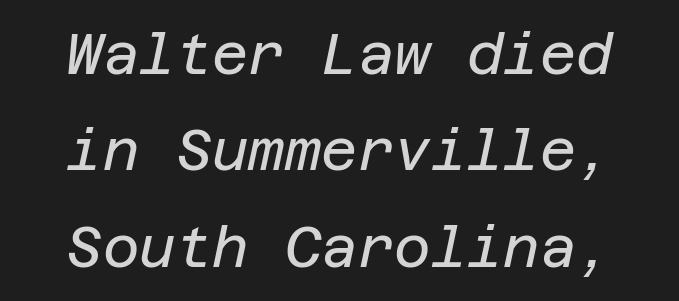
Q: Is the text bold? A: No.
Q: Is the text italic (slanted)? A: Yes, it leans right by about 12 degrees.
Q: Is the text underlined? A: No.
Q: Is the spacing between letters normal or unusually wide? A: Normal.
Q: Width (condensed, normal, or wide)? A: Normal.
Q: Stroke contrast? A: Low.
Q: x-height? A: Large.
